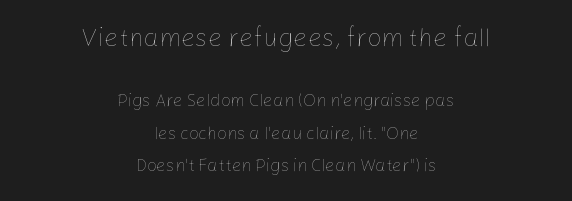
The image shows 25 px text type, upright; set centered, loose line spacing (1.92x), normal letter spacing, not underlined; the first (top) block is 1.47x larger.
